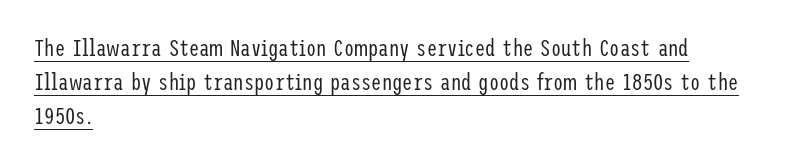
{"italic": "no", "bold": "no", "underline": "yes", "align": "left", "line_spacing": "normal", "line_spacing_ratio": 1.47, "letter_spacing": "normal", "letter_spacing_em": 0.0, "glyph_px": 23}
